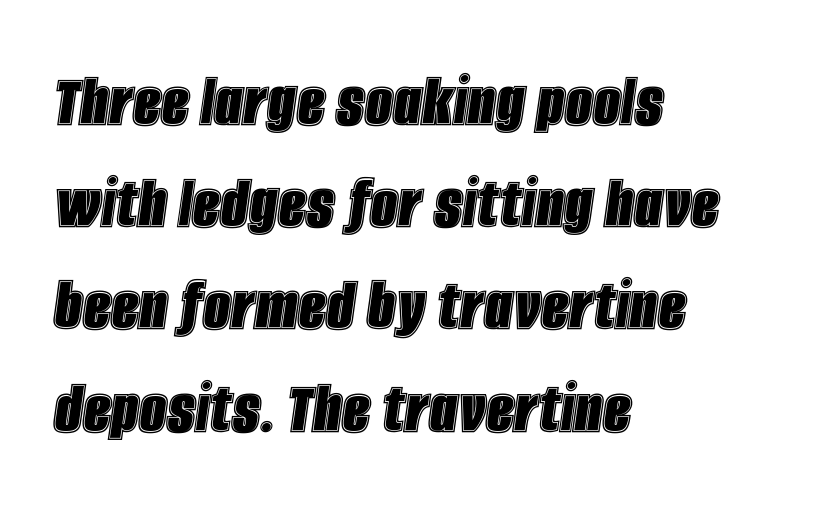
The image shows 78 px condensed type, italic (leaning right); set left-aligned, normal line spacing (1.31x), normal letter spacing, not underlined; a large x-height.
